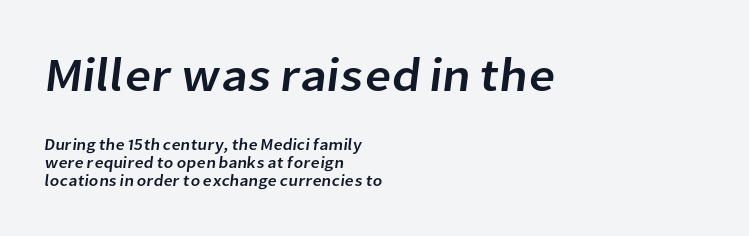
Q: Is the typeface a serif or a sans-serif typeface? A: Sans-serif.
Q: Is the text underlined? A: No.
Q: How is the paragraph aligned? A: Left-aligned.
Q: Is the spacing between letters normal or unusually wide? A: Normal.
Q: Is the spacing between lines tight, normal or loose? A: Tight.
Q: Which block of text is set in a larger size, the first (top) or the second (bottom)? A: The first (top) one.
Q: Width (condensed, normal, or wide)? A: Normal.
Q: Stroke contrast? A: Low.
Q: x-height? A: Medium.
Q: Monospaced? A: No.
